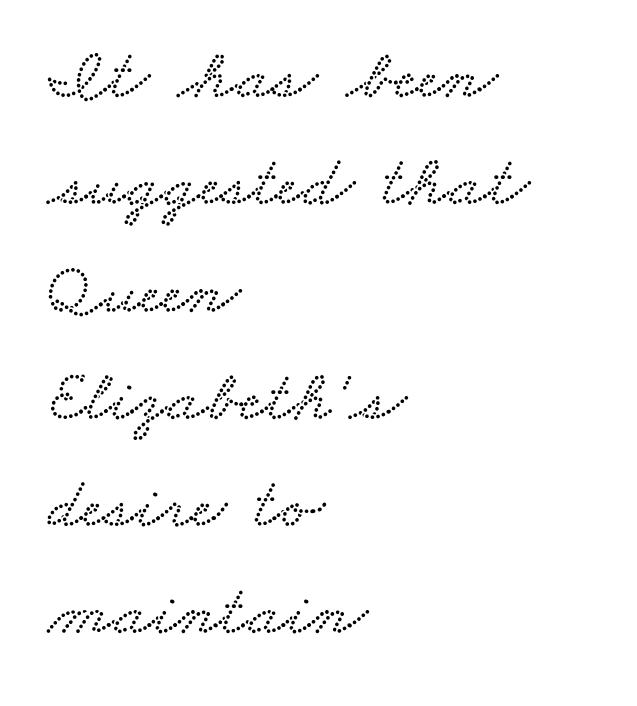
Q: Is the text underlined? A: No.
Q: How is the paragraph aligned? A: Left-aligned.
Q: Is the spacing between letters normal or unusually wide? A: Normal.
Q: Is the spacing between lines tight, normal or loose? A: Normal.
Q: Width (condensed, normal, or wide)? A: Wide.
Q: Stroke contrast? A: Low.
Q: x-height? A: Small.
Q: Monospaced? A: No.
